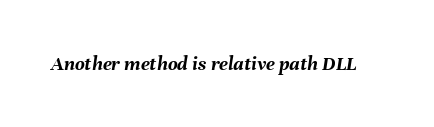
The passage shown is emphatically bold. Quick note: underline off. Here the glyphs are tracked normally, forming tight word shapes. Italic: yes, the glyphs are oblique.
